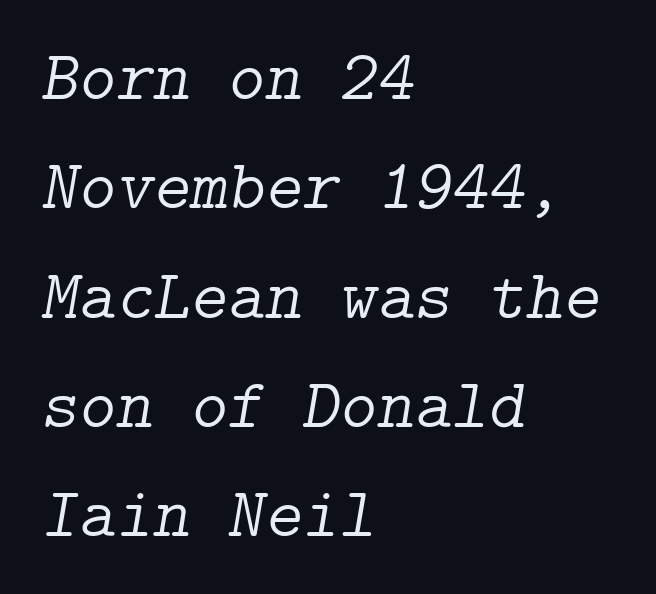
Q: Is the text bold? A: No.
Q: Is the text italic (slanted)? A: Yes, it leans right by about 9 degrees.
Q: Is the typeface a serif or a sans-serif typeface? A: Serif.
Q: Is the text underlined? A: No.
Q: How is the paragraph aligned? A: Left-aligned.
Q: Is the spacing between letters normal or unusually wide? A: Normal.
Q: Is the spacing between lines tight, normal or loose? A: Normal.
Q: Width (condensed, normal, or wide)? A: Normal.
Q: Stroke contrast? A: Low.
Q: x-height? A: Medium.
